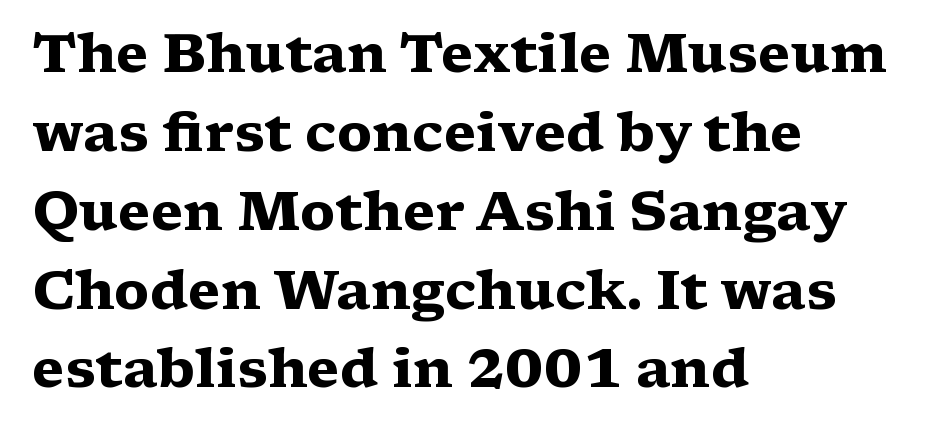
Q: Is the text bold? A: Yes.
Q: Is the text italic (slanted)? A: No, it is upright.
Q: Is the typeface a serif or a sans-serif typeface? A: Serif.
Q: Is the text underlined? A: No.
Q: How is the paragraph aligned? A: Left-aligned.
Q: Is the spacing between letters normal or unusually wide? A: Normal.
Q: Is the spacing between lines tight, normal or loose? A: Normal.
Q: Width (condensed, normal, or wide)? A: Wide.
Q: Stroke contrast? A: Medium.
Q: x-height? A: Medium.
Q: Monospaced? A: No.
